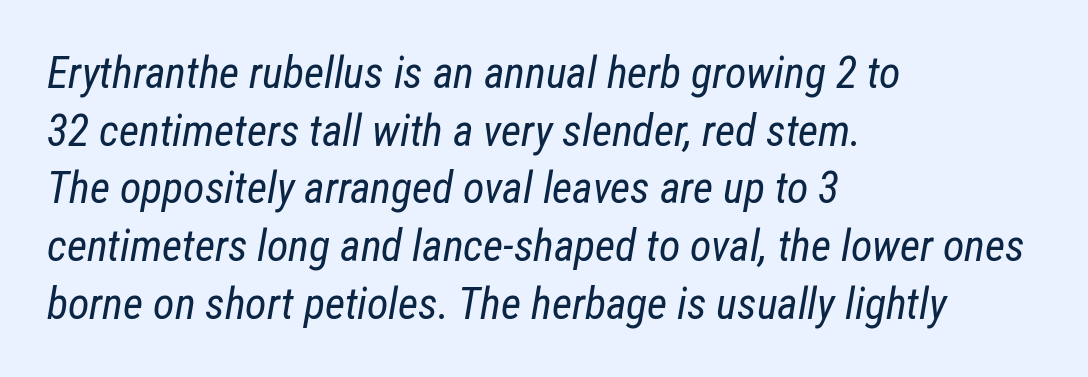
The image shows 44 px regular-weight, condensed type, italic (leaning right); set left-aligned, normal line spacing (1.31x), normal letter spacing, not underlined; low stroke contrast and a medium x-height.
